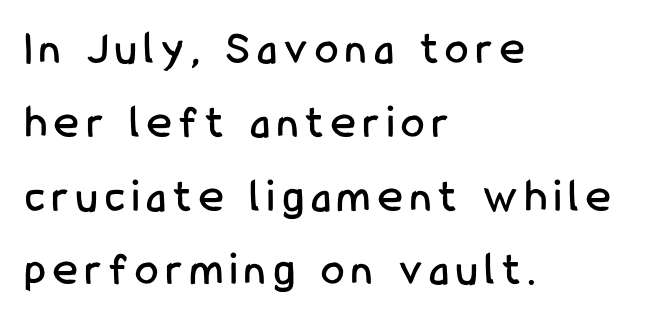
{"serif": "no", "italic": "no", "width": "condensed", "stroke_contrast": "low", "x_height": "medium", "monospaced": "no", "underline": "no", "align": "left", "line_spacing": "normal", "line_spacing_ratio": 1.57, "glyph_px": 47}
